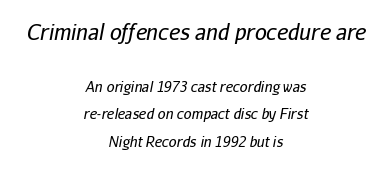
Q: Is the text bold? A: No.
Q: Is the text italic (slanted)? A: Yes, it leans right by about 11 degrees.
Q: Is the text underlined? A: No.
Q: How is the paragraph aligned? A: Centered.
Q: Is the spacing between letters normal or unusually wide? A: Normal.
Q: Is the spacing between lines tight, normal or loose? A: Loose.
Q: Which block of text is set in a larger size, the first (top) or the second (bottom)? A: The first (top) one.
